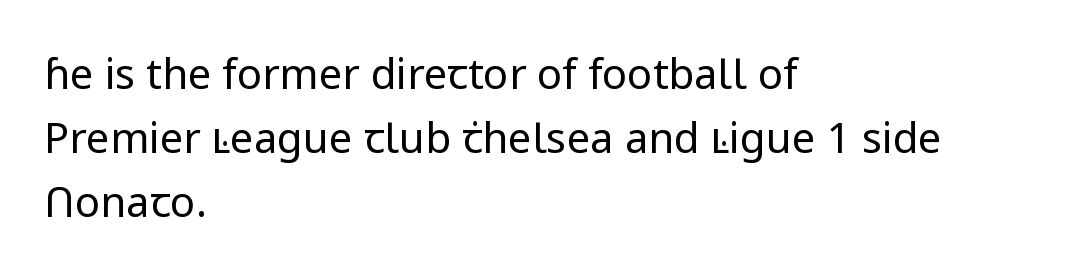
Q: Is the text bold? A: No.
Q: Is the text italic (slanted)? A: No, it is upright.
Q: Is the typeface a serif or a sans-serif typeface? A: Sans-serif.
Q: Is the text underlined? A: No.
Q: How is the paragraph aligned? A: Left-aligned.
Q: Is the spacing between letters normal or unusually wide? A: Normal.
Q: Is the spacing between lines tight, normal or loose? A: Normal.
Q: Width (condensed, normal, or wide)? A: Normal.
Q: Stroke contrast? A: Low.
Q: x-height? A: Medium.
Q: Monospaced? A: No.
